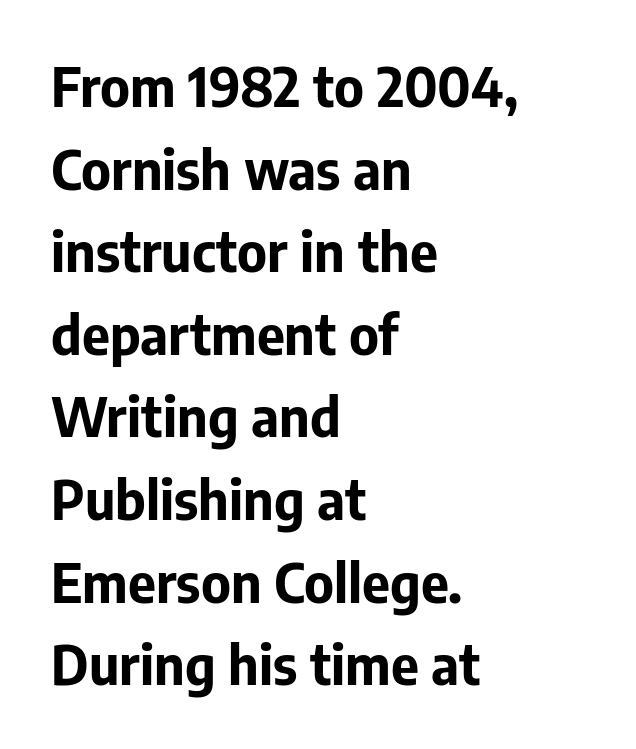
{"serif": "no", "italic": "no", "bold": "yes", "weight": "bold", "width": "normal", "stroke_contrast": "low", "x_height": "medium", "monospaced": "no", "underline": "no", "align": "left", "line_spacing": "normal", "line_spacing_ratio": 1.53, "letter_spacing": "normal", "letter_spacing_em": 0.0, "glyph_px": 54}
